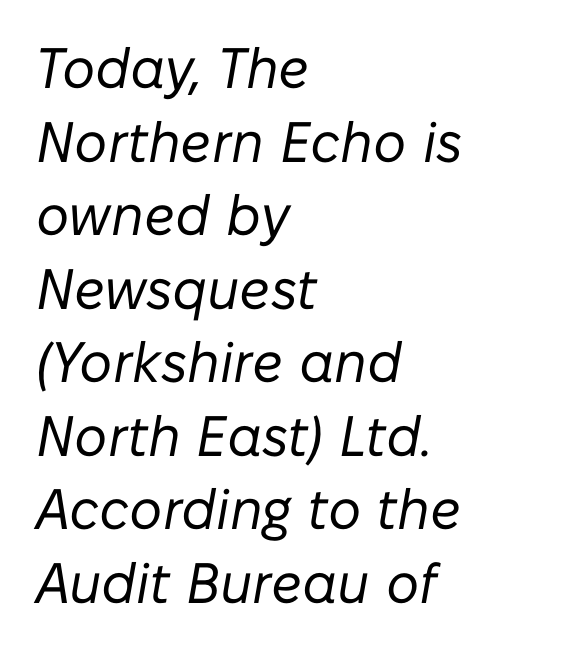
Is the letter spacing exaggerated? No — it looks like the ordinary default. Honestly, there is no underline to notice here at all. Proportional: the letters do not fall into vertical columns. Bold? No — there's no thickening of the strokes. Whoever set this chose a conventional vertical rhythm.
